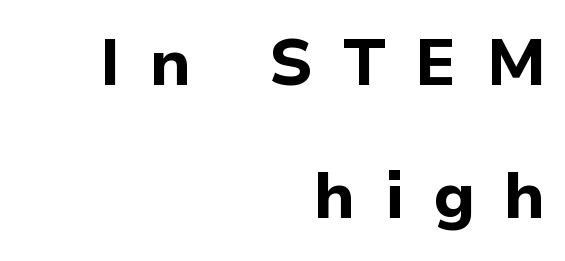
Q: Is the text bold? A: Yes.
Q: Is the text italic (slanted)? A: No, it is upright.
Q: Is the typeface a serif or a sans-serif typeface? A: Sans-serif.
Q: Is the text underlined? A: No.
Q: How is the paragraph aligned? A: Right-aligned.
Q: Is the spacing between letters normal or unusually wide? A: Unusually wide.
Q: Is the spacing between lines tight, normal or loose? A: Loose.
Q: Width (condensed, normal, or wide)? A: Normal.
Q: Stroke contrast? A: Low.
Q: x-height? A: Medium.
Q: Monospaced? A: No.
